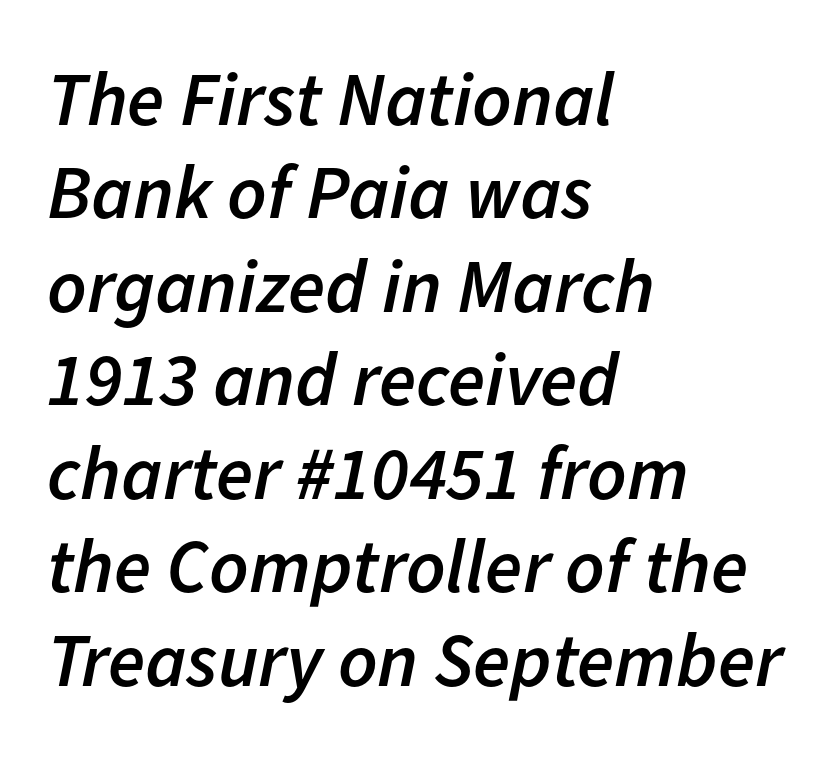
Q: Is the text bold? A: Semi-bold.
Q: Is the text italic (slanted)? A: Yes, it leans right by about 11 degrees.
Q: Is the text underlined? A: No.
Q: How is the paragraph aligned? A: Left-aligned.
Q: Is the spacing between letters normal or unusually wide? A: Normal.
Q: Width (condensed, normal, or wide)? A: Normal.
Q: Stroke contrast? A: Low.
Q: x-height? A: Medium.
Q: Monospaced? A: No.
